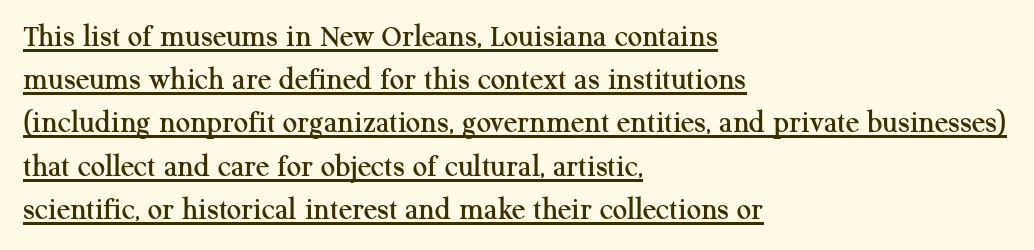
Q: Is the text italic (slanted)? A: No, it is upright.
Q: Is the typeface a serif or a sans-serif typeface? A: Serif.
Q: Is the text underlined? A: Yes.
Q: How is the paragraph aligned? A: Left-aligned.
Q: Is the spacing between letters normal or unusually wide? A: Normal.
Q: Is the spacing between lines tight, normal or loose? A: Normal.
Q: Width (condensed, normal, or wide)? A: Normal.
Q: Stroke contrast? A: Medium.
Q: x-height? A: Medium.
Q: Monospaced? A: No.
